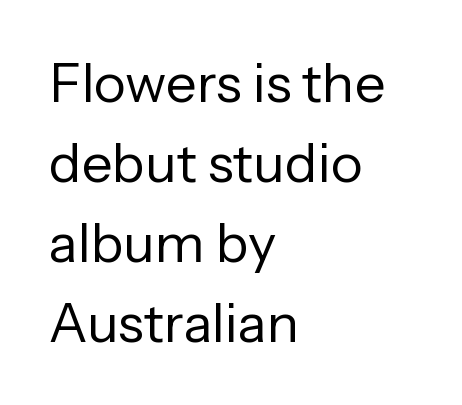
The rendering uses natural spacing where letterforms have individual widths. Between one letter and the next there's only the usual sliver of space. The face looks like a standard text weight, possibly lighter. The type family on display is of the sans-serif kind. Interline gaps are of average width in this sample.
